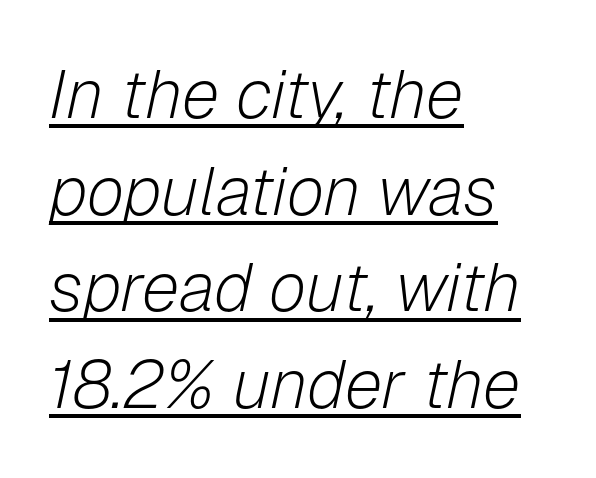
{"italic": "yes", "lean": "right", "slant_degrees": 12, "bold": "no", "weight": "light", "width": "normal", "stroke_contrast": "low", "x_height": "medium", "monospaced": "no", "underline": "yes", "align": "left", "line_spacing": "normal", "line_spacing_ratio": 1.42, "letter_spacing": "normal", "letter_spacing_em": 0.0, "glyph_px": 68}
